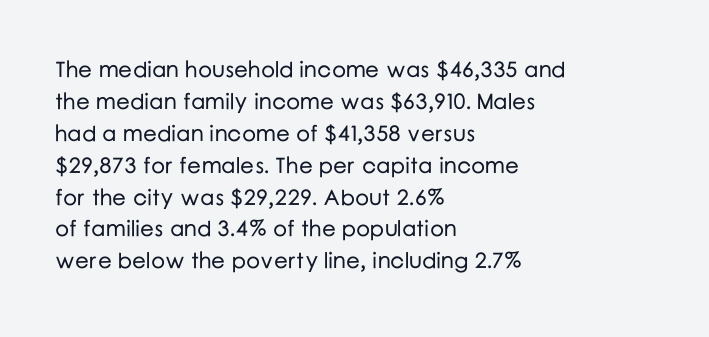
Left-aligned paragraph, ragged on the right. Rendered with straight, roman letterforms. Successive baselines arrive at the customary interval. Descenders are the only things crossing below the line. Is the letter spacing exaggerated? No — it looks like the ordinary default.
